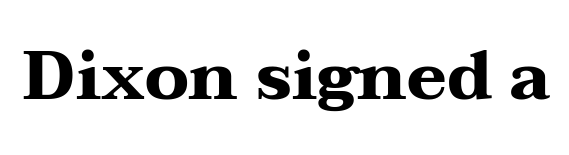
Is this a fixed-width face? No — the glyphs have proportional, varying widths. In terms of posture, this sample is upright. The face used here has the dense, thick strokes of a bold. The passage shown is not underscored anywhere. Look at the tracking — it's just the regular setting, nothing added. Unlike a clean sans, this face finishes its strokes with serifs.
